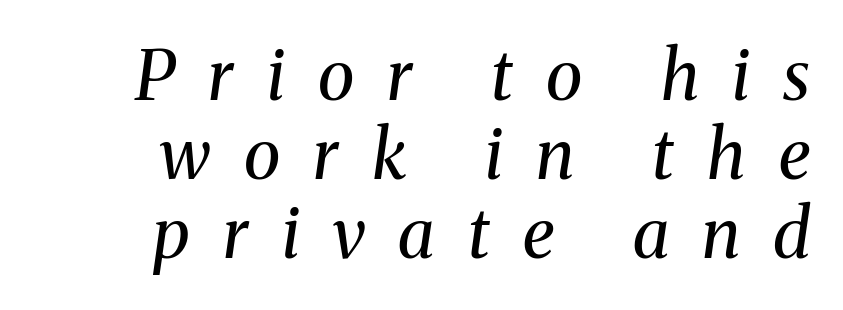
Q: Is the text bold? A: No.
Q: Is the text italic (slanted)? A: Yes, it leans right by about 8 degrees.
Q: Is the typeface a serif or a sans-serif typeface? A: Serif.
Q: Is the text underlined? A: No.
Q: How is the paragraph aligned? A: Right-aligned.
Q: Is the spacing between letters normal or unusually wide? A: Unusually wide.
Q: Width (condensed, normal, or wide)? A: Normal.
Q: Stroke contrast? A: Medium.
Q: x-height? A: Medium.
Q: Monospaced? A: No.
